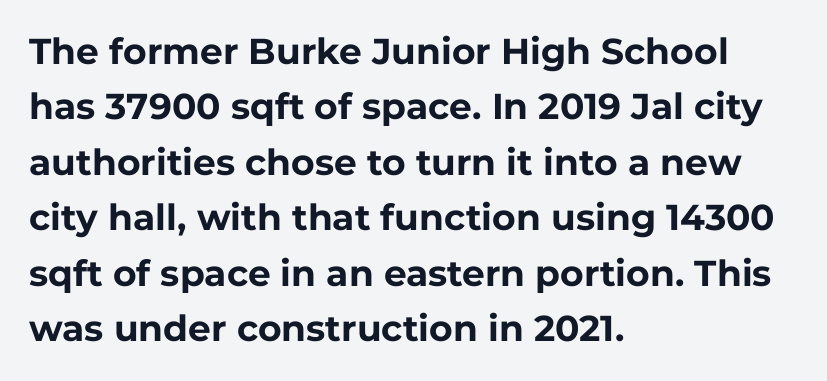
Q: Is the text bold? A: Yes.
Q: Is the text italic (slanted)? A: No, it is upright.
Q: Is the typeface a serif or a sans-serif typeface? A: Sans-serif.
Q: Is the text underlined? A: No.
Q: How is the paragraph aligned? A: Left-aligned.
Q: Is the spacing between letters normal or unusually wide? A: Normal.
Q: Is the spacing between lines tight, normal or loose? A: Normal.
Q: Width (condensed, normal, or wide)? A: Normal.
Q: Stroke contrast? A: Low.
Q: x-height? A: Medium.
Q: Monospaced? A: No.
